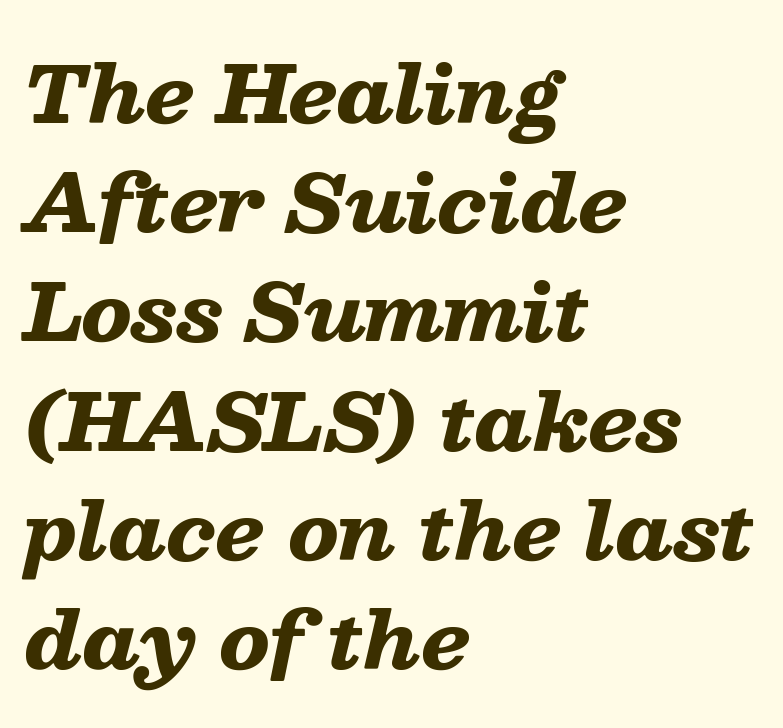
The gaps between neighbouring characters are ordinary and unremarkable. These lines are set flush left with a ragged right edge. A clean baseline with only descenders dipping below it. Does the leading feel generous? No, just average. Is the type bold? Yes — the strokes are clearly thick and heavy.
